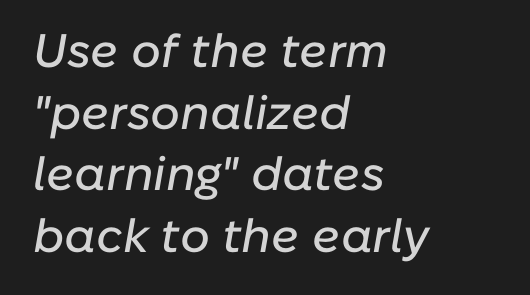
The image shows 47 px text type, italic (leaning right); set left-aligned, normal line spacing (1.31x), normal letter spacing, not underlined; low stroke contrast and a medium x-height.
